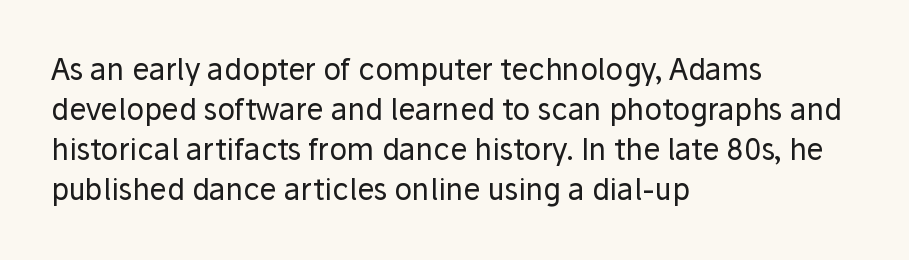
The image shows 29 px regular-weight sans-serif type, upright; set left-aligned, normal line spacing (1.38x), normal letter spacing, not underlined; low stroke contrast and a medium x-height.
